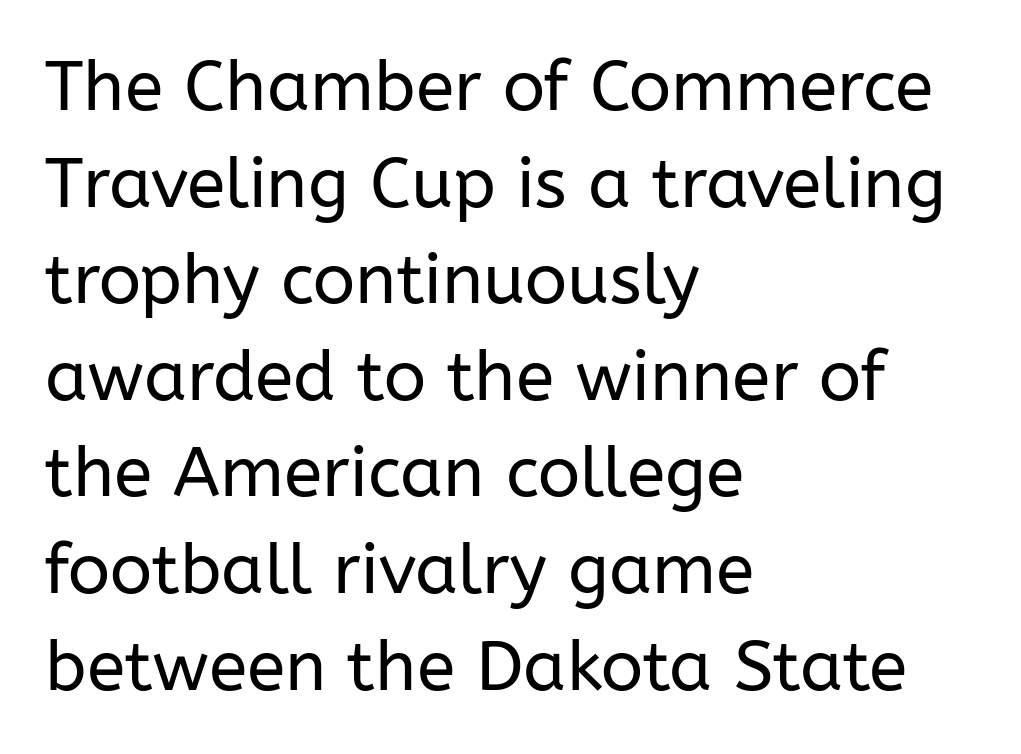
The image shows 70 px regular-weight sans-serif type, upright; set left-aligned, normal line spacing (1.38x), normal letter spacing, not underlined; low stroke contrast and a medium x-height.
